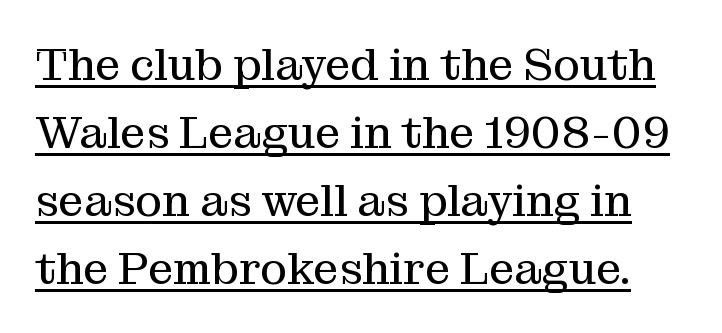
The image shows 45 px regular-weight serif type, upright; set normal line spacing (1.51x), normal letter spacing, underlined; medium stroke contrast and a medium x-height.
